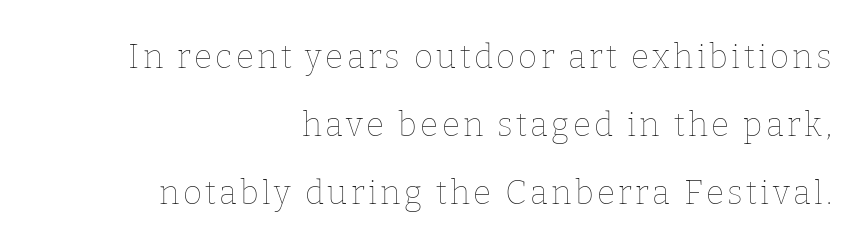
The image shows 33 px thin type, upright; set right-aligned, loose line spacing (2.06x), not underlined; low stroke contrast and a medium x-height.
